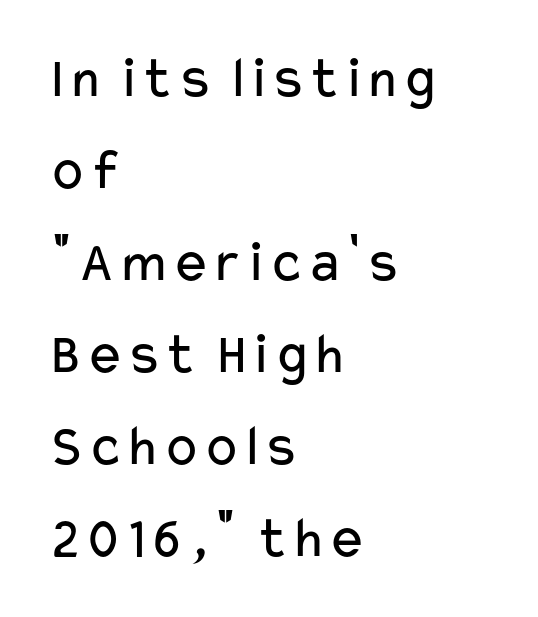
{"serif": "no", "italic": "no", "bold": "no", "weight": "regular", "width": "wide", "stroke_contrast": "low", "x_height": "medium", "monospaced": "no", "underline": "no", "align": "left", "line_spacing": "normal", "line_spacing_ratio": 1.56, "letter_spacing": "normal", "letter_spacing_em": 0.0, "glyph_px": 59}
